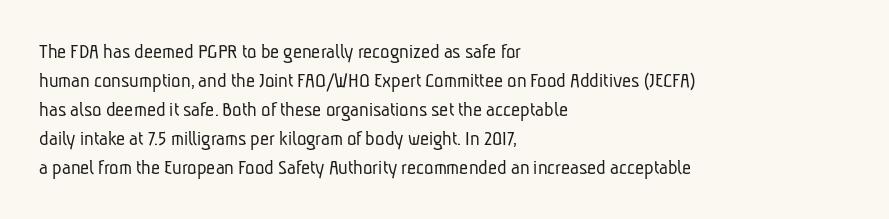
The image shows 22 px text type; set left-aligned, normal line spacing (1.32x), normal letter spacing, not underlined.
